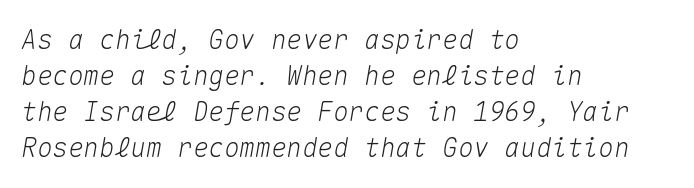
{"italic": "yes", "lean": "right", "slant_degrees": 10, "underline": "no", "align": "left", "line_spacing": "normal", "line_spacing_ratio": 1.39, "letter_spacing": "normal", "letter_spacing_em": 0.0, "glyph_px": 26}
